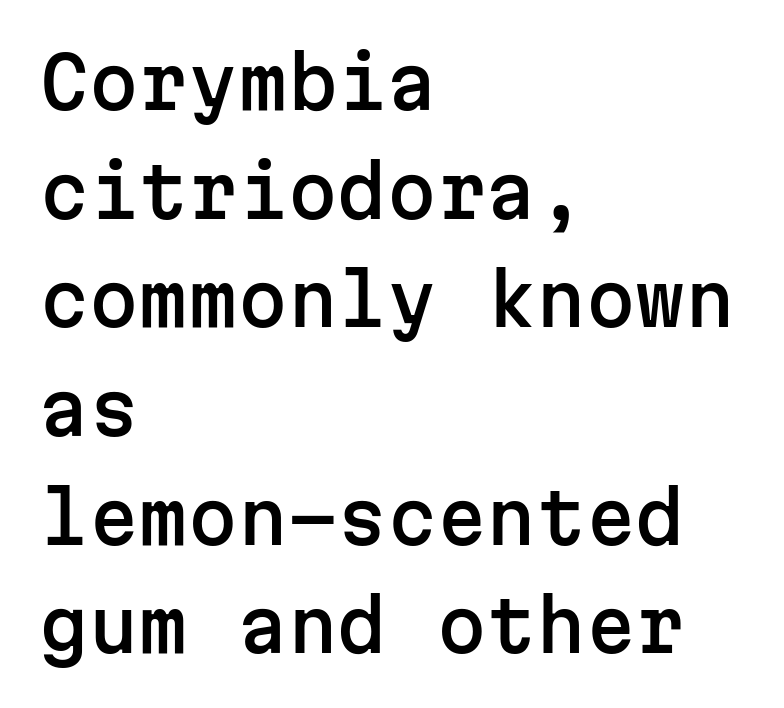
When letters stand straight like this, we call the style roman or upright. Note the uniform advance width — an 'i' takes as much space as an 'm'. What stands out about the letter spacing? Nothing — it is the standard amount. This rendering features lettering with no underline. Interline gaps are of average width in this sample. The paragraph shown leans on its left margin.
